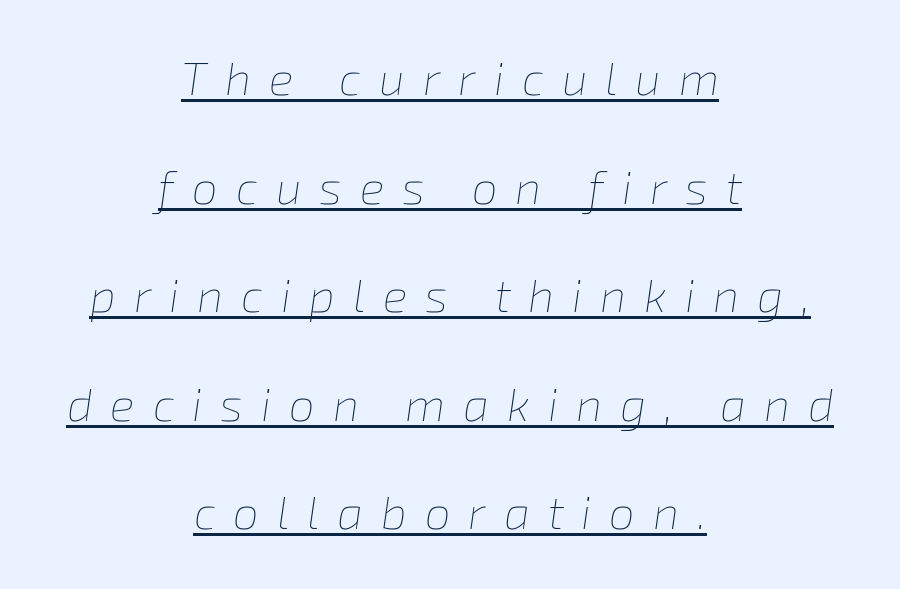
The image shows 46 px thin type, italic (leaning right); set centered, loose line spacing (2.36x), unusually wide letter spacing (+0.39 em), underlined; low stroke contrast and a medium x-height.
